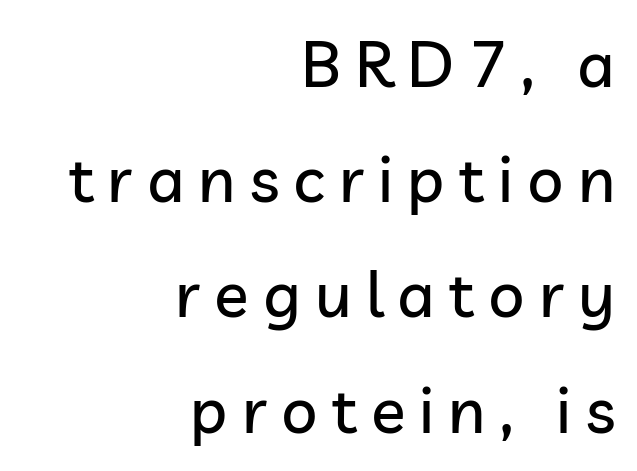
{"serif": "no", "italic": "no", "width": "normal", "stroke_contrast": "low", "x_height": "medium", "monospaced": "no", "underline": "no", "align": "right", "line_spacing_ratio": 1.8, "letter_spacing": "wide", "letter_spacing_em": 0.22, "glyph_px": 64}
